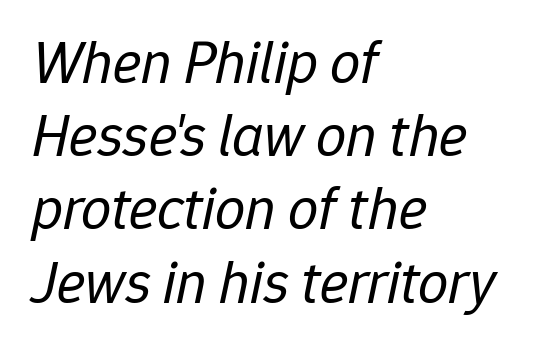
Q: Is the text bold? A: No.
Q: Is the text italic (slanted)? A: Yes, it leans right by about 12 degrees.
Q: Is the text underlined? A: No.
Q: How is the paragraph aligned? A: Left-aligned.
Q: Is the spacing between letters normal or unusually wide? A: Normal.
Q: Width (condensed, normal, or wide)? A: Normal.
Q: Stroke contrast? A: Low.
Q: x-height? A: Medium.
Q: Monospaced? A: No.
